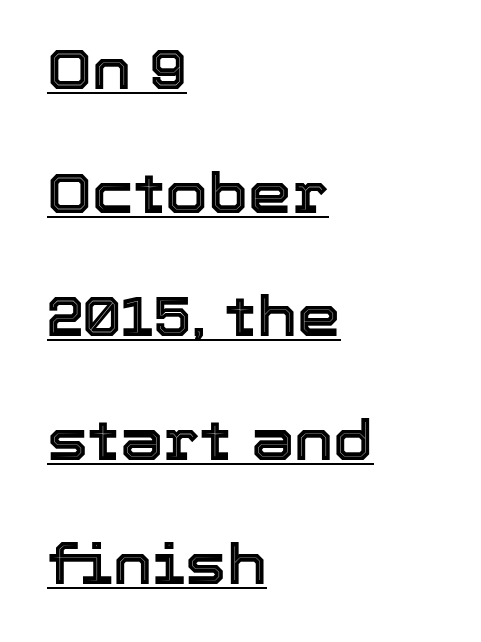
{"italic": "no", "width": "normal", "x_height": "medium", "monospaced": "no", "underline": "yes", "align": "left", "line_spacing": "loose", "line_spacing_ratio": 2.25, "letter_spacing": "normal", "letter_spacing_em": 0.0, "glyph_px": 55}
